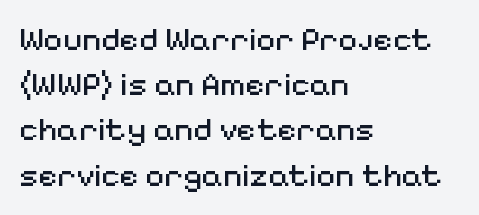
The image shows 33 px regular-weight sans-serif type, upright; set left-aligned, normal line spacing (1.37x), normal letter spacing, not underlined; medium stroke contrast and a medium x-height.
